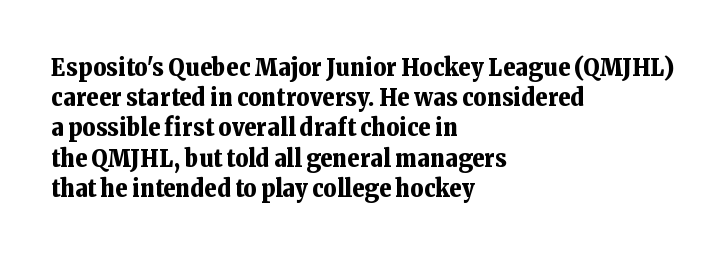
Q: Is the text bold? A: Yes.
Q: Is the text italic (slanted)? A: No, it is upright.
Q: Is the text underlined? A: No.
Q: How is the paragraph aligned? A: Left-aligned.
Q: Is the spacing between letters normal or unusually wide? A: Normal.
